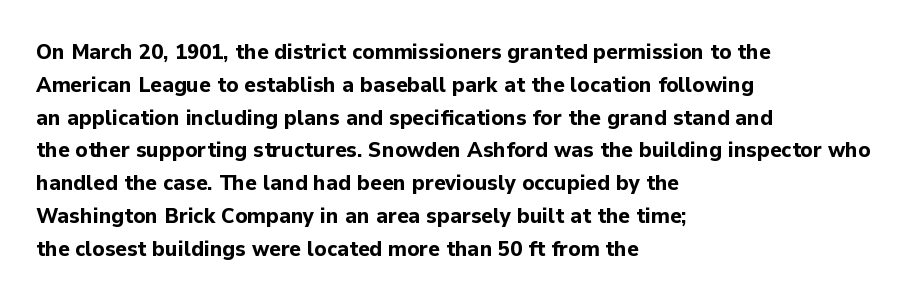
Q: Is the text bold? A: Yes.
Q: Is the text italic (slanted)? A: No, it is upright.
Q: Is the text underlined? A: No.
Q: How is the paragraph aligned? A: Left-aligned.
Q: Is the spacing between letters normal or unusually wide? A: Normal.
Q: Is the spacing between lines tight, normal or loose? A: Normal.
